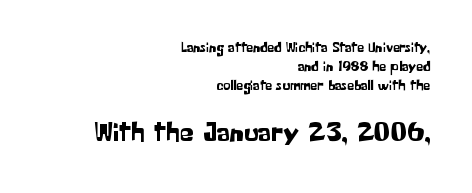
Q: Is the text italic (slanted)? A: No, it is upright.
Q: Is the typeface a serif or a sans-serif typeface? A: Sans-serif.
Q: Is the text underlined? A: No.
Q: How is the paragraph aligned? A: Right-aligned.
Q: Is the spacing between letters normal or unusually wide? A: Normal.
Q: Is the spacing between lines tight, normal or loose? A: Normal.
Q: Which block of text is set in a larger size, the first (top) or the second (bottom)? A: The second (bottom) one.
Q: Width (condensed, normal, or wide)? A: Normal.
Q: Stroke contrast? A: Low.
Q: x-height? A: Medium.
Q: Monospaced? A: No.
